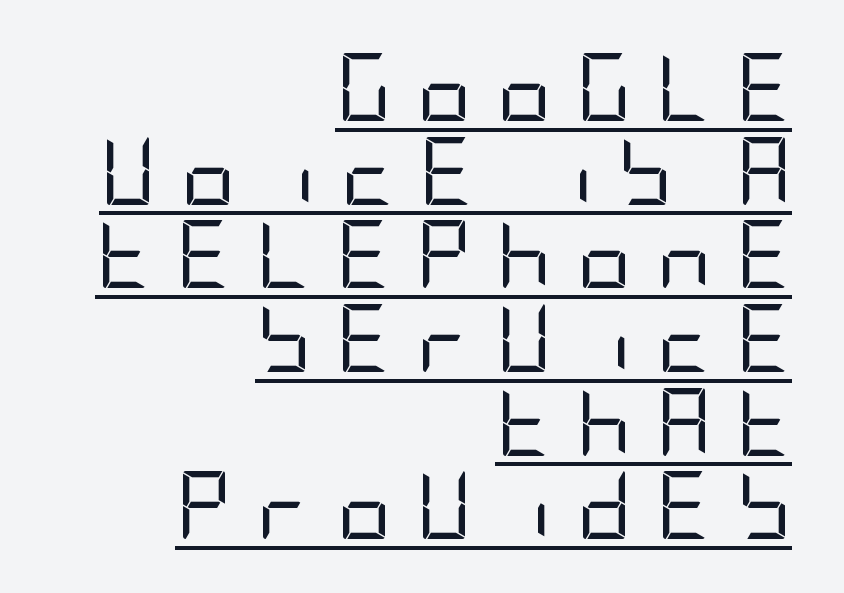
Reading down the block, your eye finds every line finishing at a fixed right position. In terms of posture, this sample is upright. The face used here is rendered with a markedly widened letterfit. Observe the absence of serifs on each vertical stroke in this sample. The characters are drawn with everyday or finer stroke widths. The sample's only ornament is a line tracing under the words.
